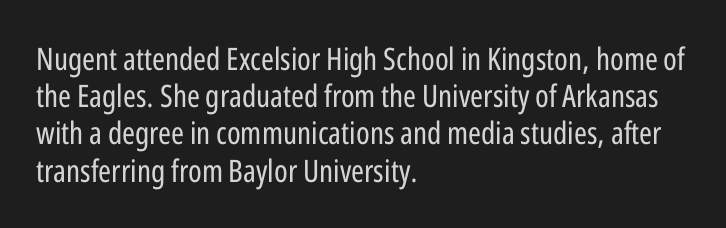
{"serif": "no", "italic": "no", "bold": "no", "weight": "regular", "width": "condensed", "stroke_contrast": "low", "x_height": "medium", "monospaced": "no", "underline": "no", "align": "left", "line_spacing_ratio": 1.2, "letter_spacing": "normal", "letter_spacing_em": 0.0, "glyph_px": 31}
